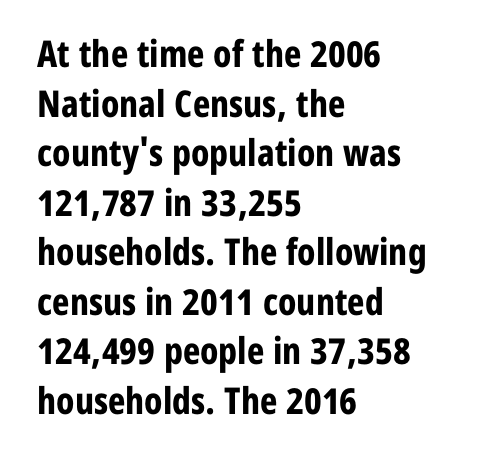
{"serif": "no", "italic": "no", "bold": "yes", "weight": "bold", "width": "condensed", "stroke_contrast": "low", "x_height": "medium", "monospaced": "no", "underline": "no", "align": "left", "line_spacing": "normal", "line_spacing_ratio": 1.34, "letter_spacing": "normal", "letter_spacing_em": 0.0, "glyph_px": 37}
